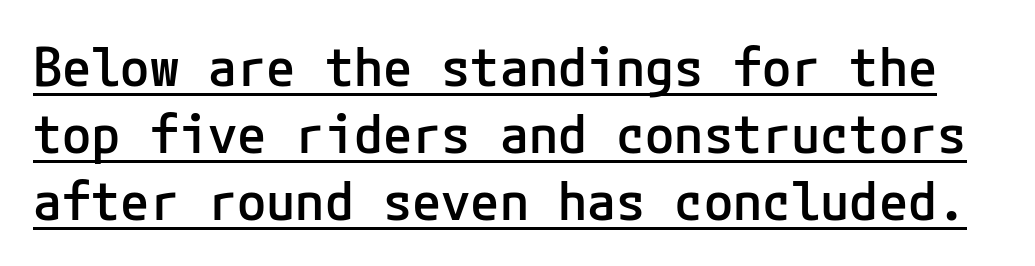
The image shows 53 px semibold sans-serif type, upright; set normal line spacing (1.26x), normal letter spacing, underlined; low stroke contrast and a medium x-height.
